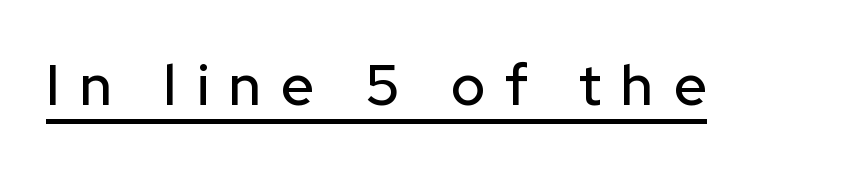
Words appear elongated and porous because spacing is wide. Think of a printed novel: that variable character pitch is what you see here. You can tell from the bare stems that sans-serif type was used. Does a line run under the words? Yes, clearly. Designer's note — italics off, roman on.
